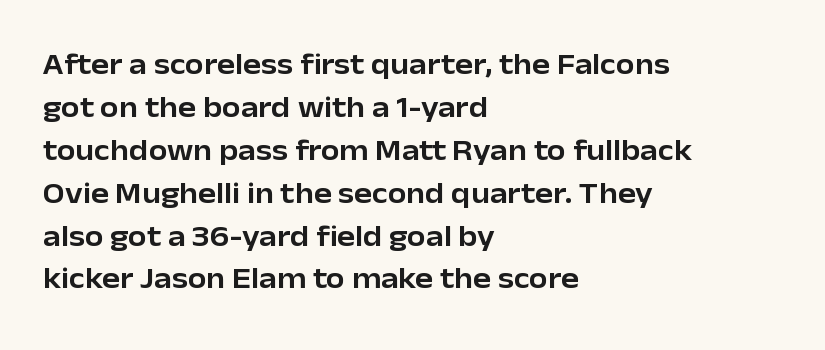
The image shows 30 px sans-serif type, upright; set left-aligned, normal line spacing (1.43x), normal letter spacing, not underlined; low stroke contrast and a medium x-height.
